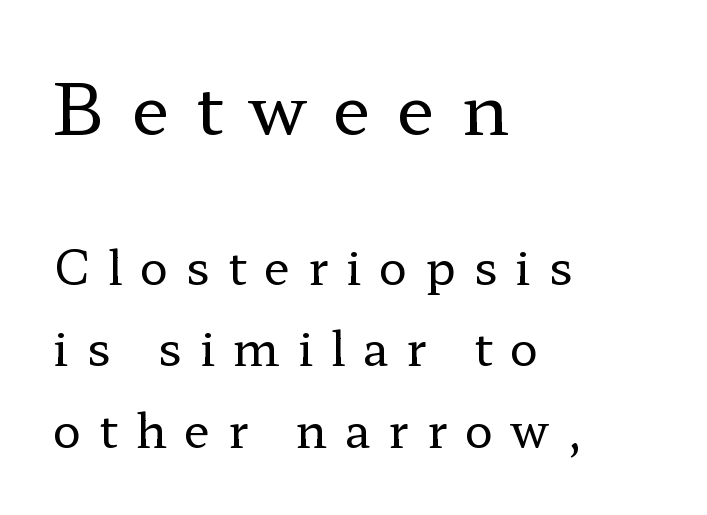
Q: Is the text bold? A: No.
Q: Is the text italic (slanted)? A: No, it is upright.
Q: Is the typeface a serif or a sans-serif typeface? A: Serif.
Q: Is the text underlined? A: No.
Q: How is the paragraph aligned? A: Left-aligned.
Q: Is the spacing between letters normal or unusually wide? A: Unusually wide.
Q: Which block of text is set in a larger size, the first (top) or the second (bottom)? A: The first (top) one.
Q: Width (condensed, normal, or wide)? A: Wide.
Q: Stroke contrast? A: Low.
Q: x-height? A: Medium.
Q: Monospaced? A: No.
